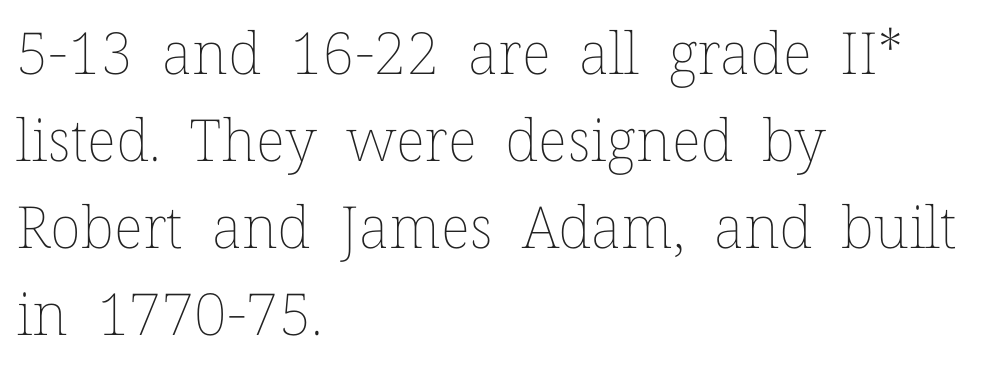
The type sits square on the baseline with zero lean. Character widths vary here, with narrow letters taking less room than wide ones. This block has exactly the height ordinary leading produces. Short note: letters normally spaced. Decoration check: the copy has no underline.
